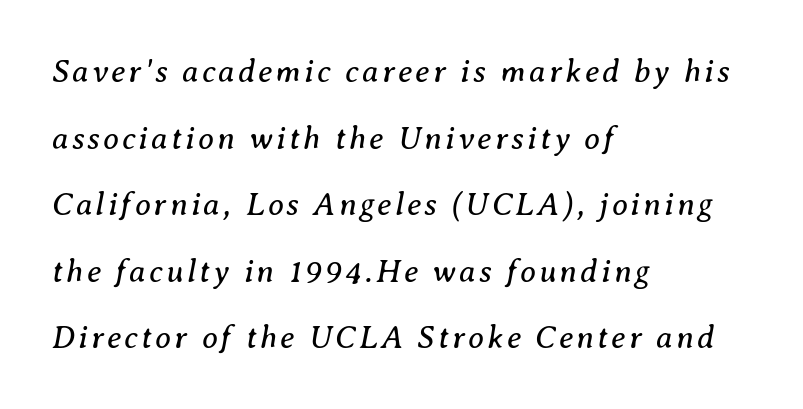
Q: Is the text bold? A: No.
Q: Is the text italic (slanted)? A: Yes, it leans right by about 8 degrees.
Q: Is the typeface a serif or a sans-serif typeface? A: Serif.
Q: Is the text underlined? A: No.
Q: How is the paragraph aligned? A: Left-aligned.
Q: Is the spacing between lines tight, normal or loose? A: Loose.
Q: Width (condensed, normal, or wide)? A: Normal.
Q: Stroke contrast? A: Medium.
Q: x-height? A: Medium.
Q: Monospaced? A: No.
